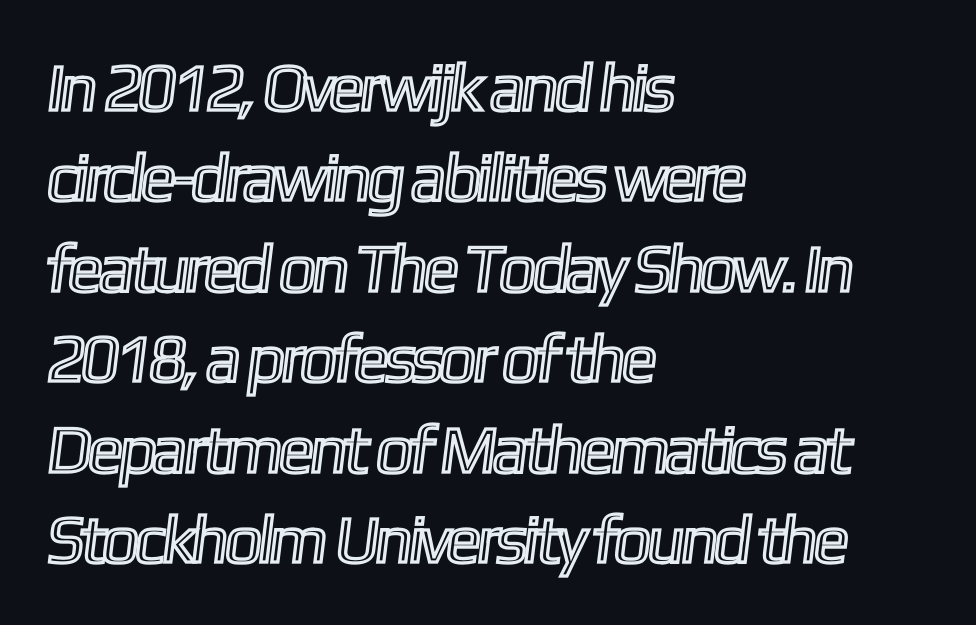
The image shows 67 px condensed type; set left-aligned, normal line spacing (1.35x), normal letter spacing, not underlined; a medium x-height.
